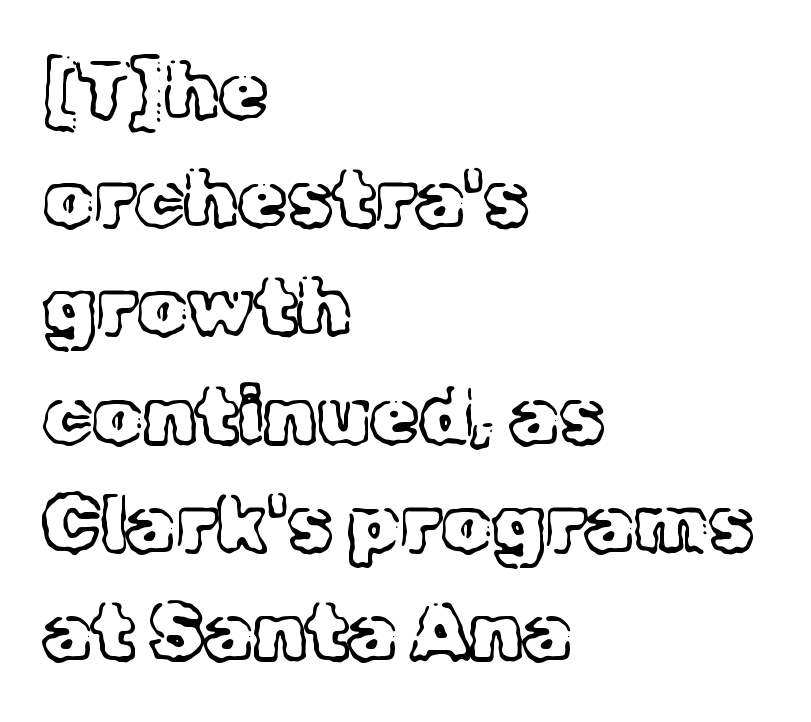
{"serif": "yes", "italic": "no", "bold": "no", "weight": "light", "width": "normal", "x_height": "medium", "monospaced": "no", "underline": "no", "align": "left", "line_spacing": "normal", "line_spacing_ratio": 1.37, "letter_spacing": "normal", "letter_spacing_em": 0.0, "glyph_px": 79}
